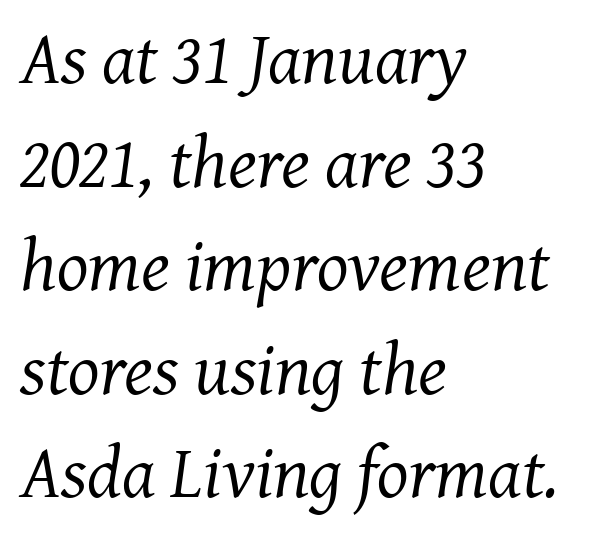
The image shows 74 px regular-weight serif type, italic (leaning right); set left-aligned, normal line spacing (1.4x), normal letter spacing, not underlined; medium stroke contrast and a medium x-height.
